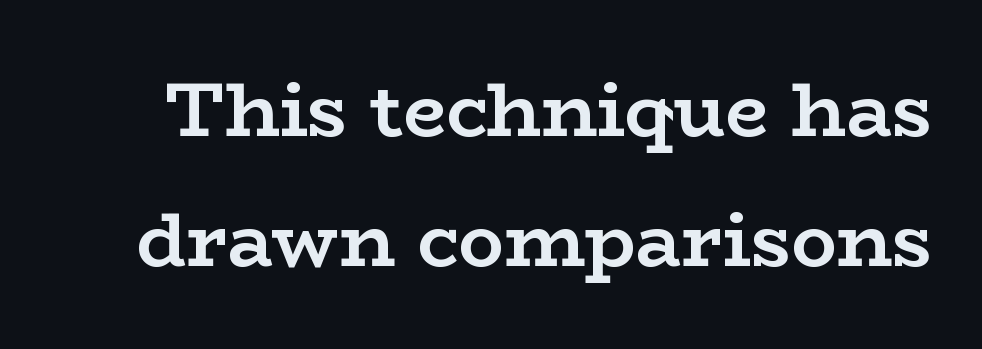
Varying glyph widths throughout — classic text-font behaviour. Does the lettering tilt? It doesn't — this is upright. Every letter is thick-stroked: bold, no question. Check the space under the baseline: it is left empty. The text was rendered using a seriffed face with decorative stroke endings.
